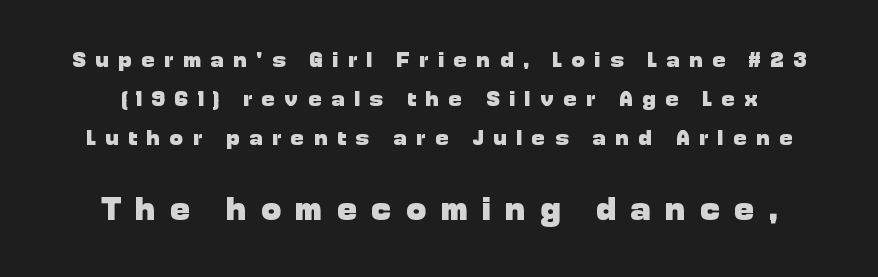
The image shows 33 px heavy sans-serif type, upright; set line spacing 1.77x, unusually wide letter spacing (+0.45 em), not underlined; the second (bottom) block is 1.5x larger; low stroke contrast and a medium x-height.
